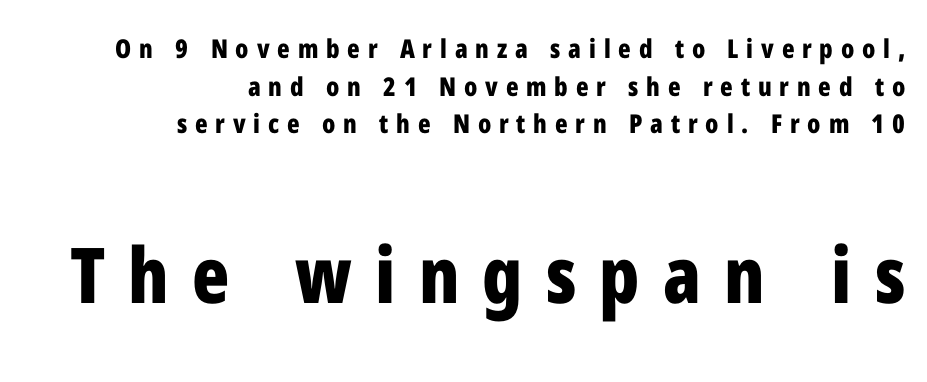
Q: Is the text bold? A: Yes.
Q: Is the text italic (slanted)? A: No, it is upright.
Q: Is the typeface a serif or a sans-serif typeface? A: Sans-serif.
Q: Is the text underlined? A: No.
Q: How is the paragraph aligned? A: Right-aligned.
Q: Is the spacing between letters normal or unusually wide? A: Unusually wide.
Q: Is the spacing between lines tight, normal or loose? A: Normal.
Q: Which block of text is set in a larger size, the first (top) or the second (bottom)? A: The second (bottom) one.
Q: Width (condensed, normal, or wide)? A: Condensed.
Q: Stroke contrast? A: Low.
Q: x-height? A: Medium.
Q: Monospaced? A: No.
